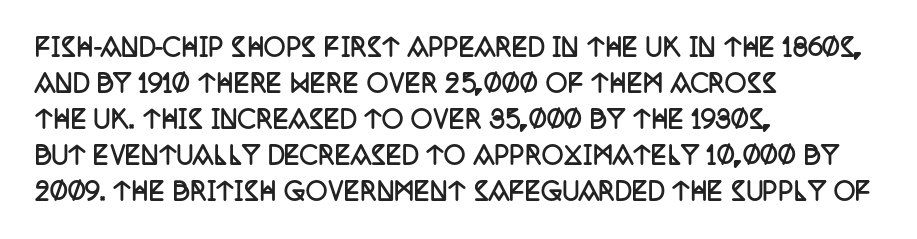
Q: Is the text bold? A: Yes.
Q: Is the text italic (slanted)? A: No, it is upright.
Q: Is the text underlined? A: No.
Q: How is the paragraph aligned? A: Left-aligned.
Q: Is the spacing between letters normal or unusually wide? A: Normal.
Q: Is the spacing between lines tight, normal or loose? A: Normal.
